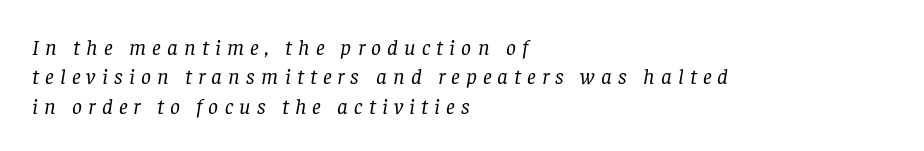
The vertical gap from one line to the next is medium. Horizontally, the lines are justified to the leading edge only. The letters are slanted; this is an italic face. Nothing heavy about these letters — not bold at all. The letters are spread apart with noticeably loose tracking. A bare baseline throughout the passage.
